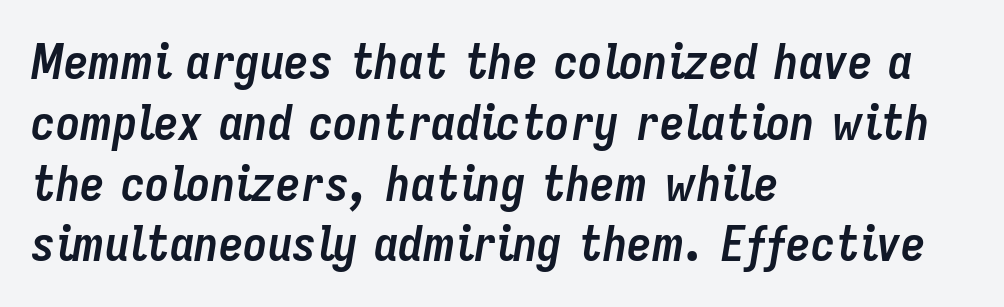
The image shows 49 px semibold, condensed type, italic (leaning right); set left-aligned, line spacing 1.24x, normal letter spacing, not underlined; low stroke contrast and a medium x-height.
